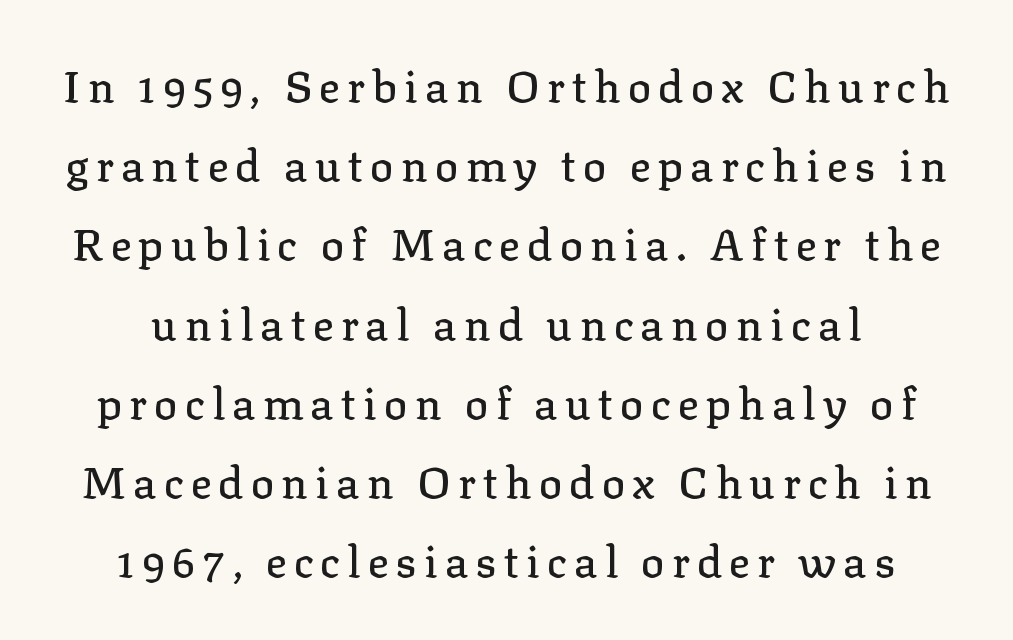
{"serif": "yes", "italic": "no", "width": "normal", "stroke_contrast": "low", "x_height": "medium", "monospaced": "no", "underline": "no", "align": "center", "line_spacing_ratio": 1.8, "glyph_px": 44}
